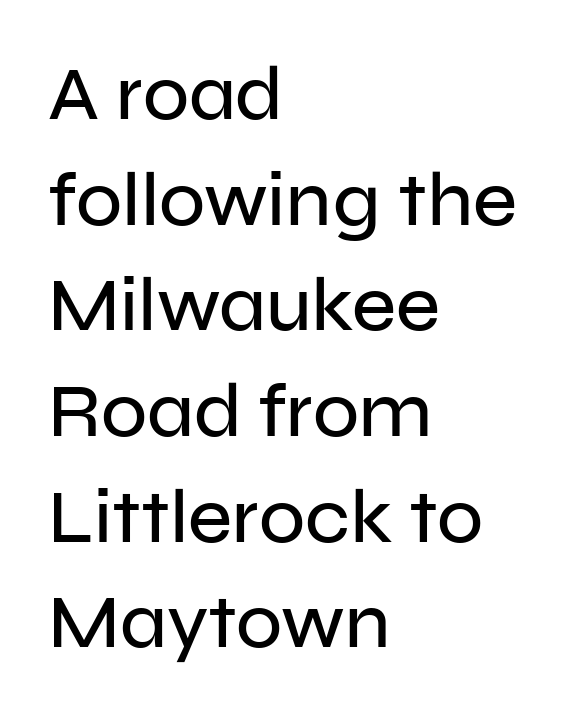
Q: Is the text italic (slanted)? A: No, it is upright.
Q: Is the typeface a serif or a sans-serif typeface? A: Sans-serif.
Q: Is the text underlined? A: No.
Q: How is the paragraph aligned? A: Left-aligned.
Q: Is the spacing between letters normal or unusually wide? A: Normal.
Q: Is the spacing between lines tight, normal or loose? A: Normal.
Q: Width (condensed, normal, or wide)? A: Normal.
Q: Stroke contrast? A: Low.
Q: x-height? A: Medium.
Q: Monospaced? A: No.
